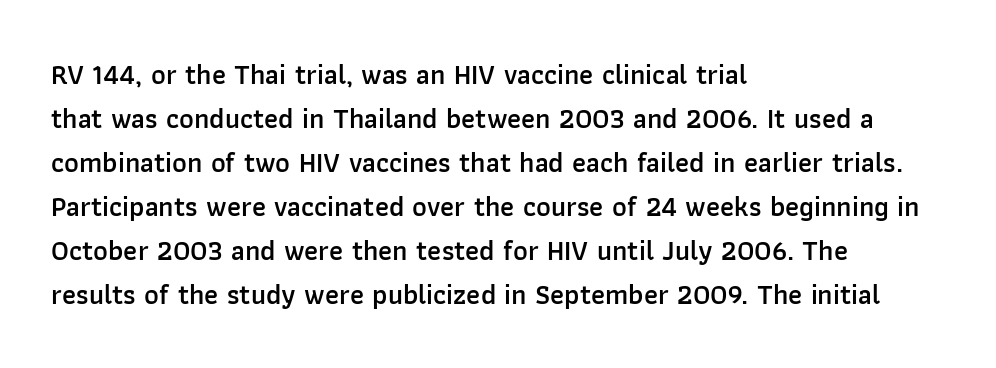
{"serif": "no", "italic": "no", "bold": "semi", "weight": "semibold", "width": "normal", "stroke_contrast": "low", "x_height": "medium", "monospaced": "no", "underline": "no", "align": "left", "line_spacing": "normal", "line_spacing_ratio": 1.57, "letter_spacing": "normal", "letter_spacing_em": 0.0, "glyph_px": 28}
